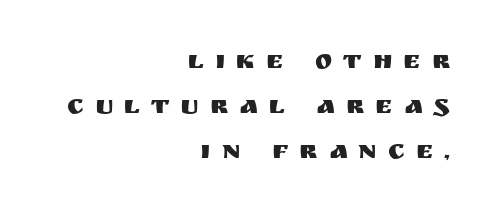
{"italic": "no", "underline": "no", "align": "right", "line_spacing_ratio": 1.74, "letter_spacing": "wide", "letter_spacing_em": 0.43, "glyph_px": 26}
